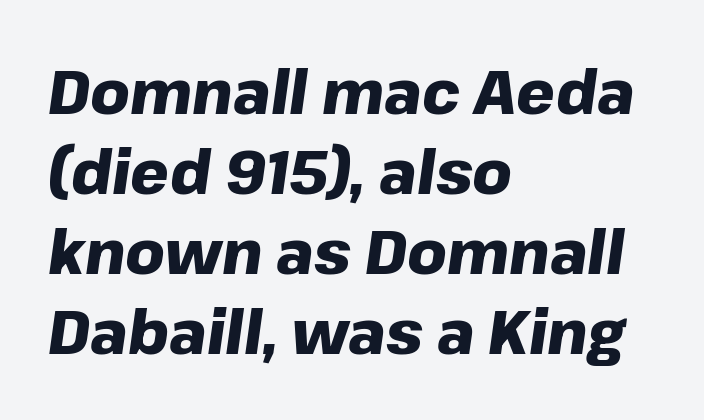
The image shows 61 px heavy type, italic (leaning right); set left-aligned, normal line spacing (1.31x), normal letter spacing, not underlined; low stroke contrast and a medium x-height.
